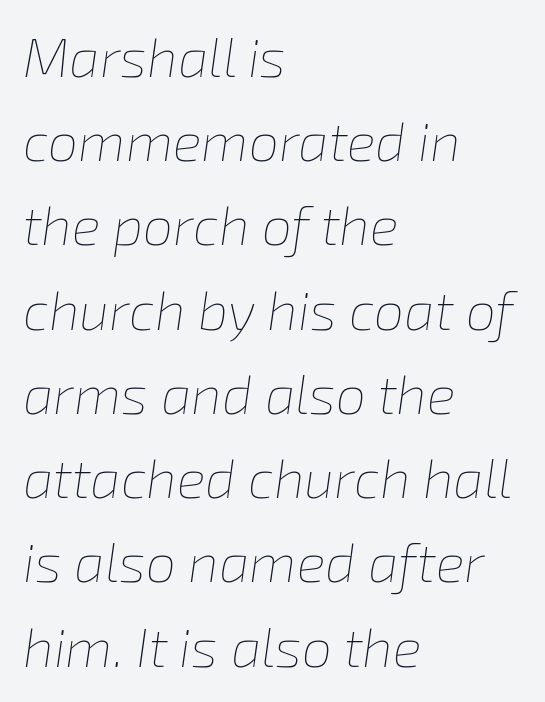
Q: Is the text bold? A: No.
Q: Is the text italic (slanted)? A: Yes, it leans right by about 8 degrees.
Q: Is the text underlined? A: No.
Q: How is the paragraph aligned? A: Left-aligned.
Q: Is the spacing between letters normal or unusually wide? A: Normal.
Q: Is the spacing between lines tight, normal or loose? A: Normal.
Q: Width (condensed, normal, or wide)? A: Normal.
Q: Stroke contrast? A: Low.
Q: x-height? A: Medium.
Q: Monospaced? A: No.
